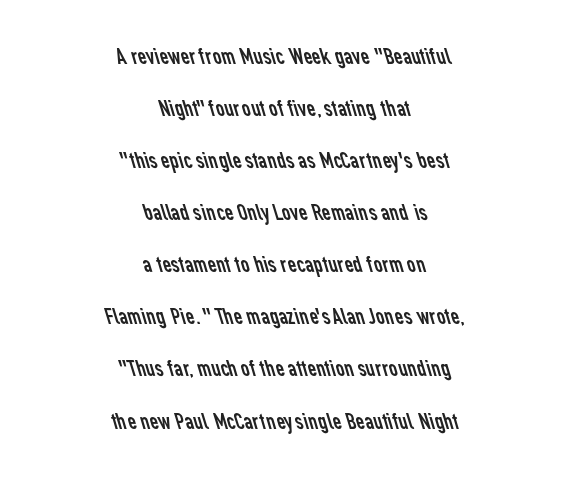
{"bold": "no", "underline": "no", "align": "center", "line_spacing": "loose", "line_spacing_ratio": 2.17, "letter_spacing": "normal", "letter_spacing_em": 0.0, "glyph_px": 24}
